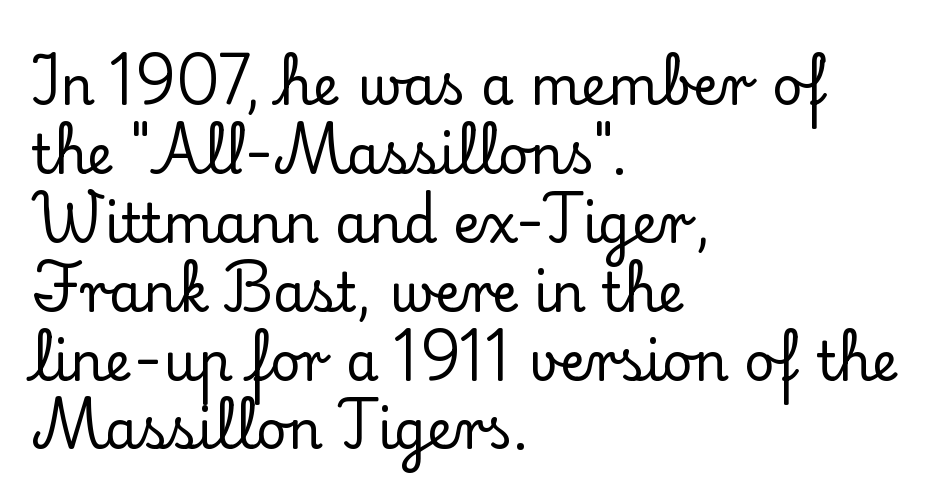
{"serif": "yes", "italic": "no", "width": "normal", "stroke_contrast": "low", "x_height": "small", "monospaced": "no", "underline": "no", "align": "left", "line_spacing": "normal", "line_spacing_ratio": 1.3, "letter_spacing": "normal", "letter_spacing_em": 0.0, "glyph_px": 53}
